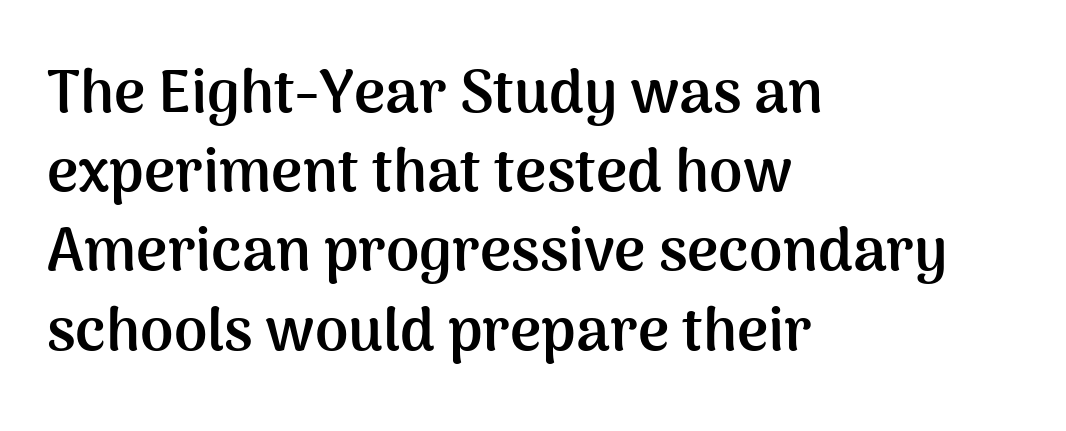
The image shows 60 px semibold sans-serif type, upright; set left-aligned, normal line spacing (1.32x), normal letter spacing, not underlined; medium stroke contrast and a medium x-height.
